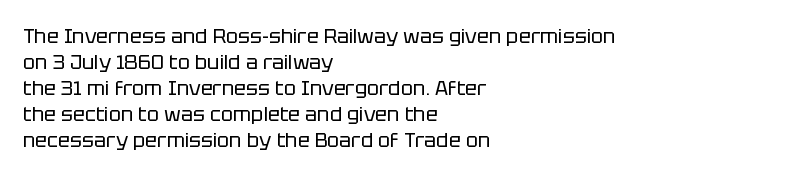
{"italic": "no", "bold": "no", "underline": "no", "align": "left", "line_spacing": "normal", "line_spacing_ratio": 1.3, "letter_spacing": "normal", "letter_spacing_em": 0.0, "glyph_px": 20}
